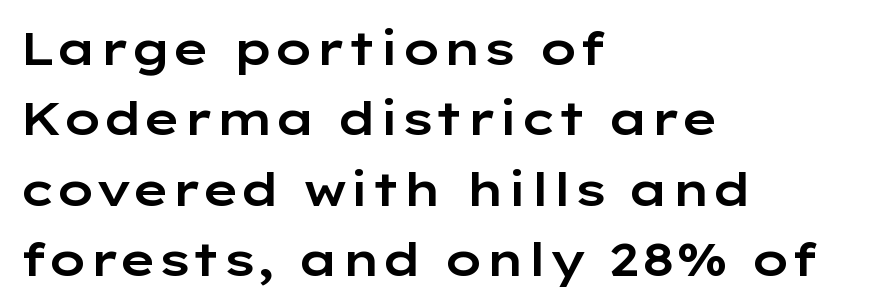
Q: Is the text italic (slanted)? A: No, it is upright.
Q: Is the typeface a serif or a sans-serif typeface? A: Sans-serif.
Q: Is the text underlined? A: No.
Q: How is the paragraph aligned? A: Left-aligned.
Q: Is the spacing between letters normal or unusually wide? A: Normal.
Q: Is the spacing between lines tight, normal or loose? A: Normal.
Q: Width (condensed, normal, or wide)? A: Wide.
Q: Stroke contrast? A: Low.
Q: x-height? A: Medium.
Q: Monospaced? A: No.
